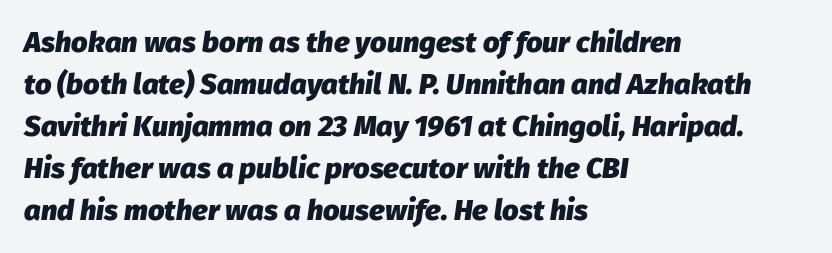
The gap between lines stays unmarked. Horizontal bands of white between lines are of average thickness. Is this a fixed-width face? No — the glyphs have proportional, varying widths. The letters are slanted; this is an italic face. Tracking here is standard; glyphs follow each other at the usual distance. Set as a true bold cut, around the 700 mark.
